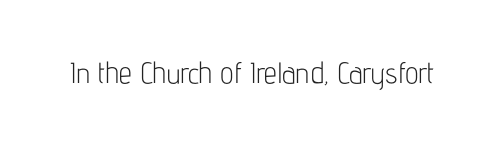
{"serif": "no", "italic": "no", "bold": "no", "weight": "light", "width": "condensed", "stroke_contrast": "low", "x_height": "medium", "monospaced": "no", "underline": "no", "letter_spacing": "normal", "letter_spacing_em": 0.0, "glyph_px": 29}
